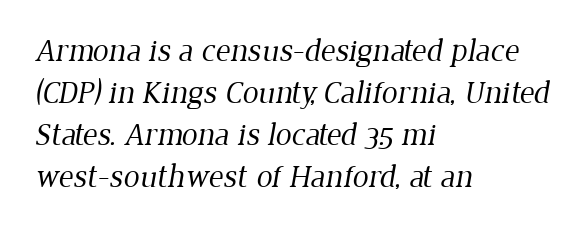
{"serif": "yes", "bold": "no", "weight": "regular", "width": "normal", "stroke_contrast": "low", "x_height": "medium", "monospaced": "no", "underline": "no", "align": "left", "line_spacing": "normal", "line_spacing_ratio": 1.31, "letter_spacing": "normal", "letter_spacing_em": 0.0, "glyph_px": 32}
